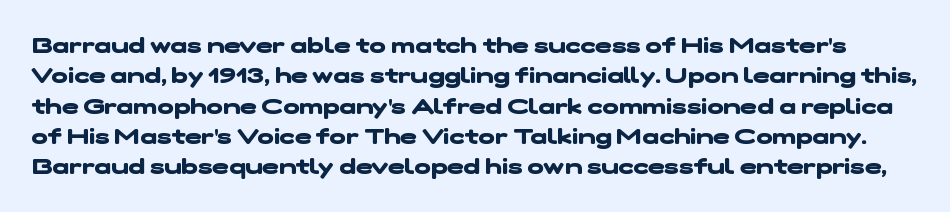
Q: Is the text bold? A: Yes.
Q: Is the text underlined? A: No.
Q: Is the spacing between letters normal or unusually wide? A: Normal.
Q: Is the spacing between lines tight, normal or loose? A: Normal.
